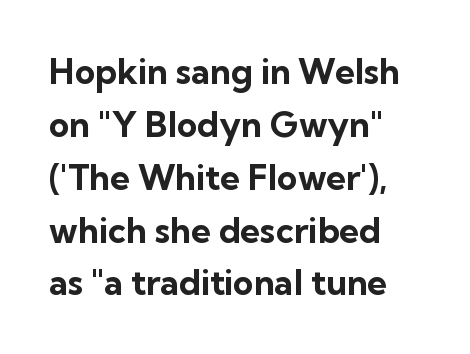
{"serif": "no", "italic": "no", "bold": "yes", "weight": "bold", "width": "normal", "stroke_contrast": "low", "x_height": "medium", "monospaced": "no", "underline": "no", "align": "left", "line_spacing": "normal", "line_spacing_ratio": 1.51, "letter_spacing": "normal", "letter_spacing_em": 0.0, "glyph_px": 35}
